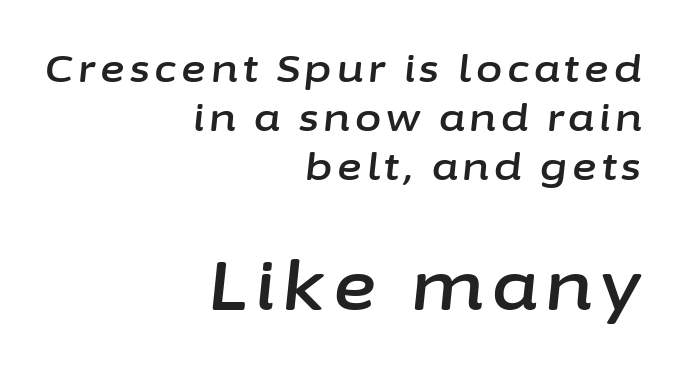
The image shows 67 px text type, italic (leaning right); set right-aligned, normal line spacing (1.29x), not underlined; the second (bottom) block is 1.76x larger; low stroke contrast and a medium x-height.
